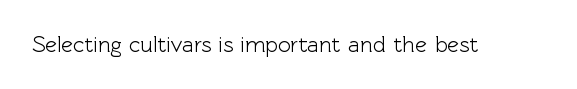
The image shows 22 px text type, upright; set normal letter spacing, not underlined.
